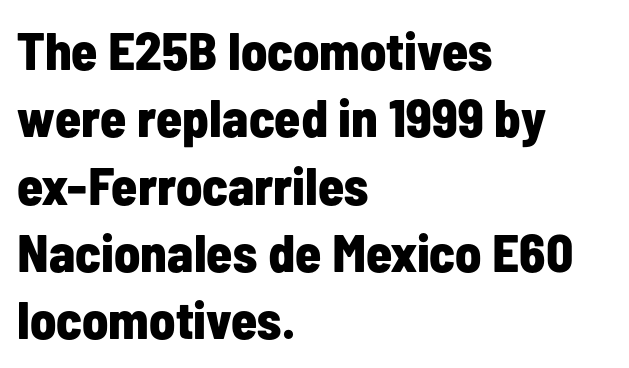
{"serif": "no", "italic": "no", "bold": "yes", "weight": "bold", "width": "condensed", "stroke_contrast": "low", "x_height": "medium", "monospaced": "no", "underline": "no", "align": "left", "line_spacing": "normal", "line_spacing_ratio": 1.27, "letter_spacing": "normal", "letter_spacing_em": 0.0, "glyph_px": 53}
